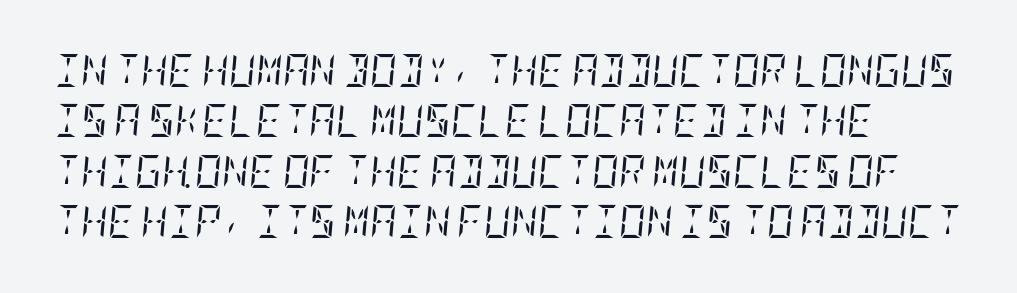
Just letters on the line, the space beneath them empty. The tracking reads as untouched default to a designer's eye. The typesetting does not lean heavy: it is not bold. The passage shown leans; its letterforms are oblique.
